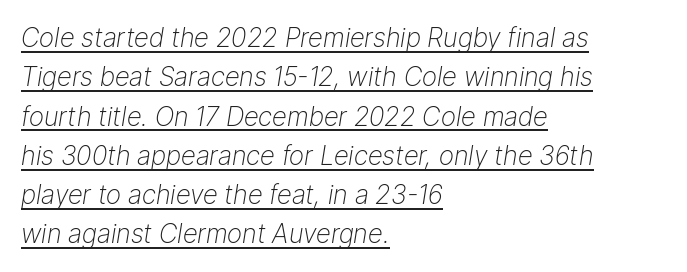
The image shows 26 px text type, italic (leaning right); set left-aligned, normal line spacing (1.51x), normal letter spacing, underlined.
